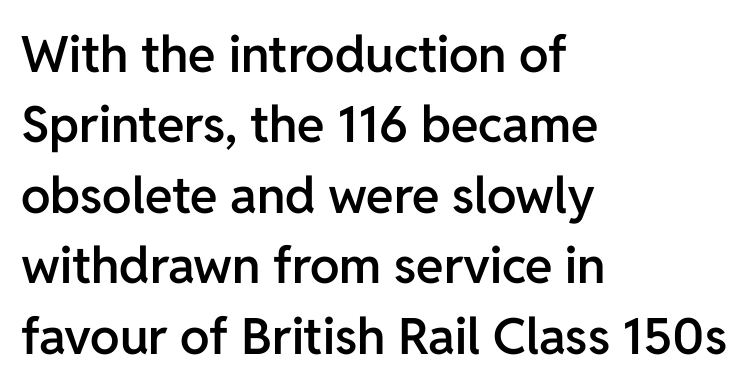
The image shows 50 px semibold sans-serif type, upright; set left-aligned, normal line spacing (1.41x), normal letter spacing, not underlined; low stroke contrast and a medium x-height.
